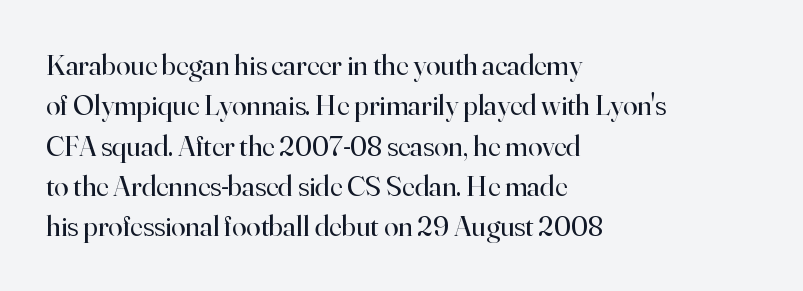
Q: Is the text bold? A: No.
Q: Is the text italic (slanted)? A: No, it is upright.
Q: Is the typeface a serif or a sans-serif typeface? A: Serif.
Q: Is the text underlined? A: No.
Q: How is the paragraph aligned? A: Left-aligned.
Q: Is the spacing between letters normal or unusually wide? A: Normal.
Q: Is the spacing between lines tight, normal or loose? A: Normal.
Q: Width (condensed, normal, or wide)? A: Normal.
Q: Stroke contrast? A: High.
Q: x-height? A: Small.
Q: Monospaced? A: No.
